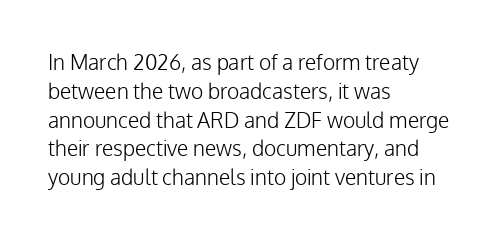
Each new line begins a customary step beneath the previous one. Stems here are at most as thick as an everyday book face. Words appear dense and cohesive because spacing is normal. Descenders hang freely into open space. The axis of the letterforms is exactly vertical.
